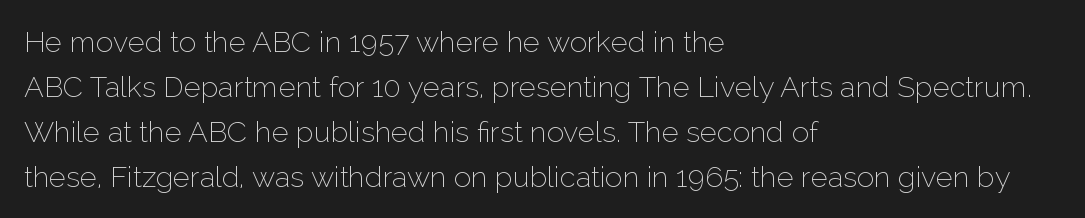
Line beginnings align vertically; line endings do not. Stroke thickness stays within the range of a standard reading face or lighter. Vertically, the passage feels balanced, rows spaced as you'd expect. Spacing verdict: proportional, widths tailored to each character.
